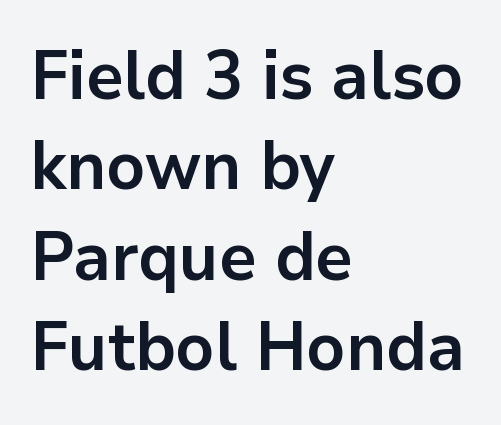
Q: Is the text bold? A: Yes.
Q: Is the text italic (slanted)? A: No, it is upright.
Q: Is the typeface a serif or a sans-serif typeface? A: Sans-serif.
Q: Is the text underlined? A: No.
Q: How is the paragraph aligned? A: Left-aligned.
Q: Is the spacing between letters normal or unusually wide? A: Normal.
Q: Is the spacing between lines tight, normal or loose? A: Normal.
Q: Width (condensed, normal, or wide)? A: Normal.
Q: Stroke contrast? A: Low.
Q: x-height? A: Medium.
Q: Monospaced? A: No.
